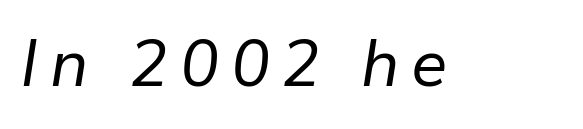
Q: Is the text bold? A: No.
Q: Is the text italic (slanted)? A: Yes, it leans right by about 9 degrees.
Q: Is the text underlined? A: No.
Q: Width (condensed, normal, or wide)? A: Normal.
Q: Stroke contrast? A: Low.
Q: x-height? A: Medium.
Q: Monospaced? A: No.
